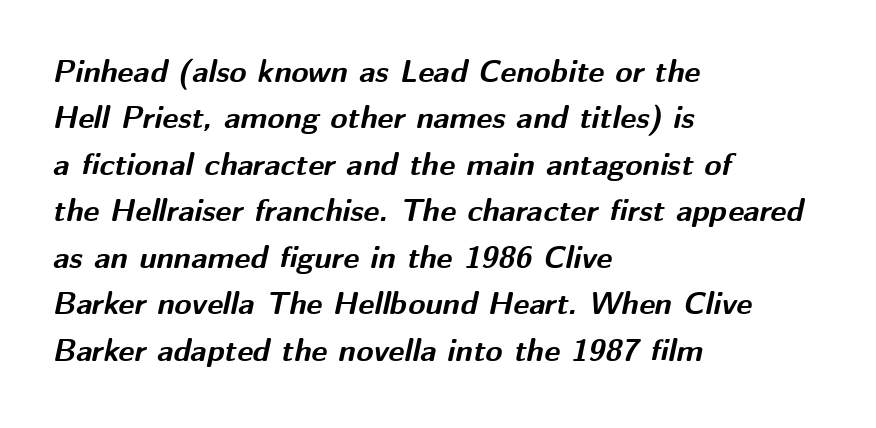
Left-aligned paragraph, ragged on the right. The letters sit at their default tracking, neither squeezed nor spread. Beneath every word, the page is bare. A normal amount of white space separates one row of letters from the next.
